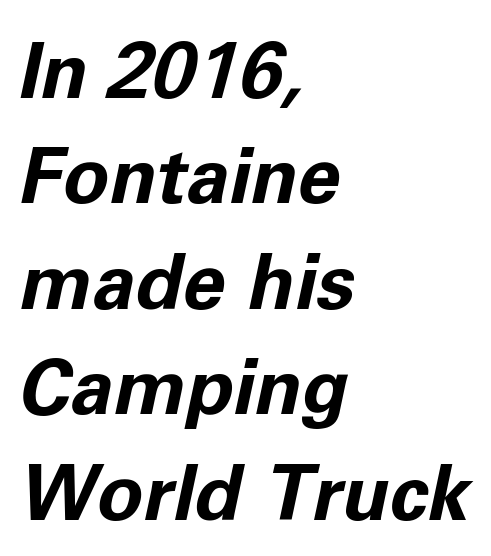
Each word holds together tightly as a unit, with standard inter-letter gaps. Heavy, bold letterforms. Yep, that's italic — everything's leaning. The lines in this sample share a left origin and differ only in where they stop. Summary of vertical rhythm: regular, with standard interline spacing.
